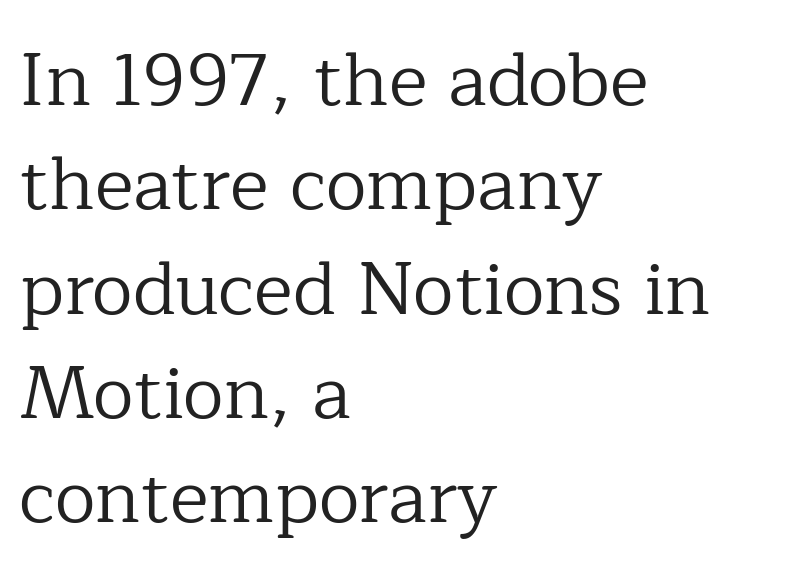
The image shows 74 px regular-weight serif type, upright; set left-aligned, normal line spacing (1.41x), normal letter spacing, not underlined; low stroke contrast and a medium x-height.
